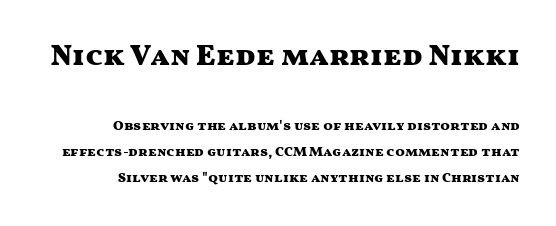
{"serif": "no", "italic": "no", "bold": "yes", "weight": "heavy", "width": "wide", "stroke_contrast": "medium", "x_height": "medium", "monospaced": "no", "underline": "no", "align": "right", "line_spacing_ratio": 1.87, "letter_spacing": "normal", "letter_spacing_em": 0.0, "larger_block": "first", "size_ratio": 2.14, "glyph_px": 30}
